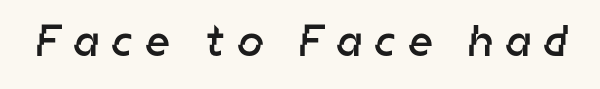
Someone cranked the tracking dial way up on this one. Do the characters align in a grid? No, the font is proportional. The text was rendered using a sans face with plain stroke endings. The characters are drawn with everyday or finer stroke widths. Any mark beneath the type? The region is blank.
